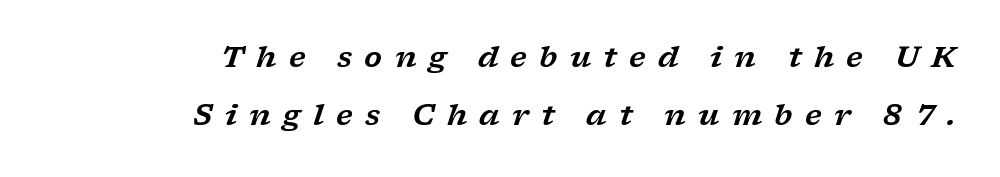
The image shows 29 px wide serif type, italic (leaning right); set right-aligned, loose line spacing (2.01x), unusually wide letter spacing (+0.42 em), not underlined; low stroke contrast and a medium x-height.
